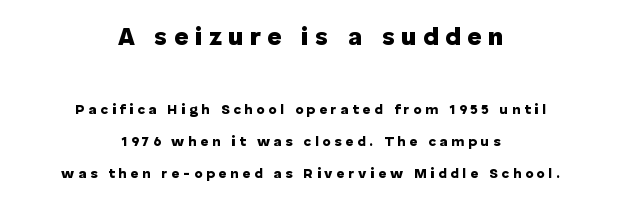
Q: Is the text bold? A: Yes.
Q: Is the text italic (slanted)? A: No, it is upright.
Q: Is the text underlined? A: No.
Q: How is the paragraph aligned? A: Centered.
Q: Is the spacing between letters normal or unusually wide? A: Unusually wide.
Q: Is the spacing between lines tight, normal or loose? A: Loose.
Q: Which block of text is set in a larger size, the first (top) or the second (bottom)? A: The first (top) one.
